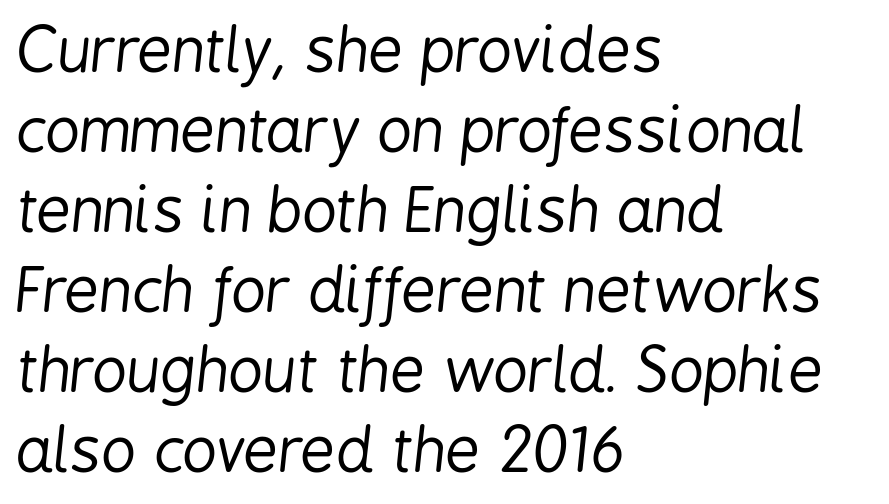
Does the leading feel generous? No, just average. The lines are quadded left. The cut favours lightness, reaching ordinary text weight at its darkest. Looks like regular typesetting: each glyph gets only the width it needs. Anything drawn beneath the words? Only blank space. An italicized treatment has been applied to the whole sample.
